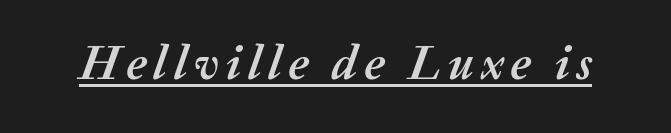
Q: Is the text bold? A: Yes.
Q: Is the text italic (slanted)? A: Yes, it leans right by about 20 degrees.
Q: Is the text underlined? A: Yes.
Q: Width (condensed, normal, or wide)? A: Normal.
Q: Stroke contrast? A: Medium.
Q: x-height? A: Medium.
Q: Monospaced? A: No.
